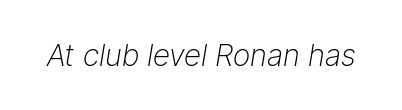
The image shows 30 px light type, italic (leaning right); set normal letter spacing, not underlined; low stroke contrast and a medium x-height.
